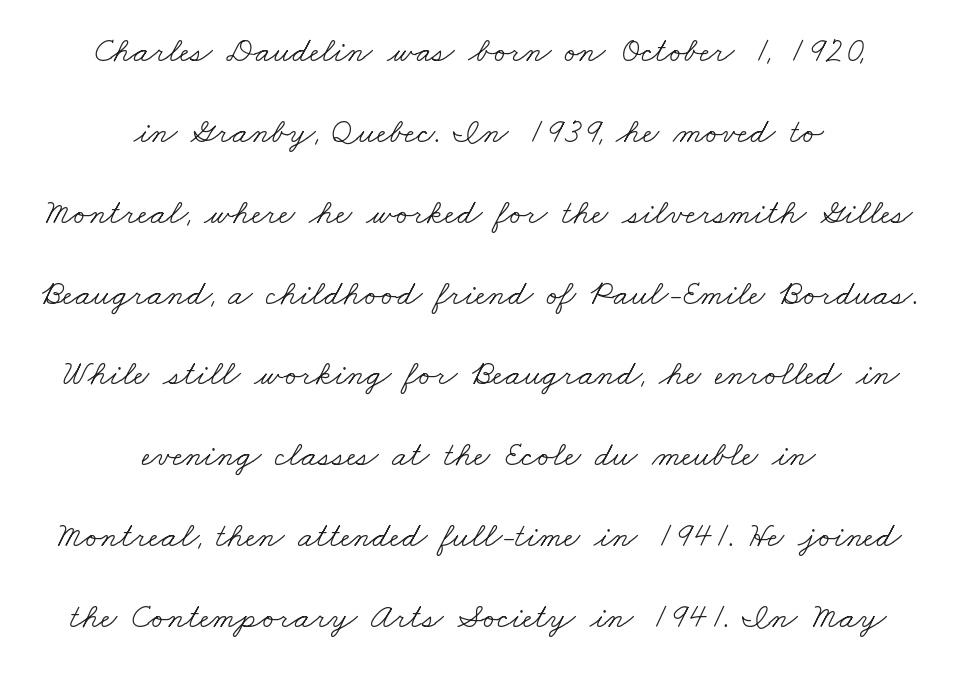
Regarding serifs, this sample has them. You could not count columns in this text — the font is proportionally spaced. Has an underline been added? It has not. Students, observe: this is what heavily led, spacious text looks like.
